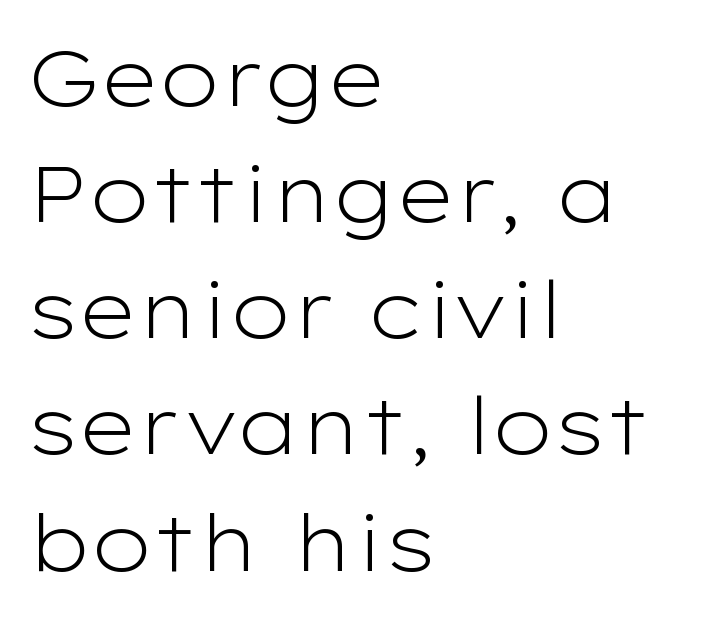
{"serif": "no", "italic": "no", "bold": "no", "weight": "light", "width": "wide", "stroke_contrast": "low", "x_height": "medium", "monospaced": "no", "underline": "no", "align": "left", "line_spacing": "normal", "line_spacing_ratio": 1.47, "letter_spacing": "normal", "letter_spacing_em": 0.0, "glyph_px": 79}
